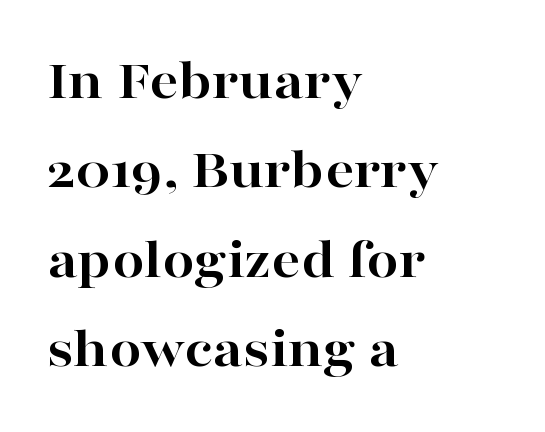
The image shows 57 px bold, wide serif type, upright; set left-aligned, normal line spacing (1.57x), normal letter spacing, not underlined; high stroke contrast and a medium x-height.
